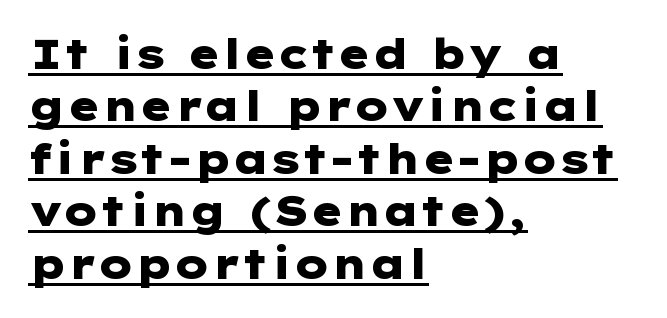
The image shows 41 px heavy, wide sans-serif type, upright; set left-aligned, normal line spacing (1.28x), normal letter spacing, underlined; low stroke contrast and a medium x-height.
